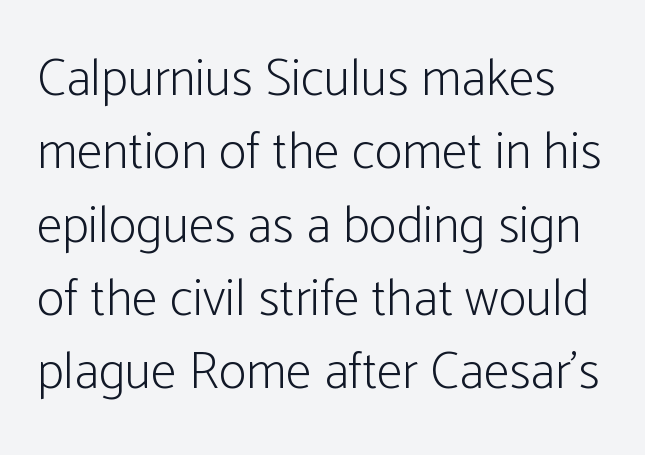
These glyphs show unthickened strokes, regular width or finer. Posture: vertical. The rows are spaced the way most documents space them. How are the letters spaced? Ordinarily, with no added tracking. Descenders hang freely into open space.
